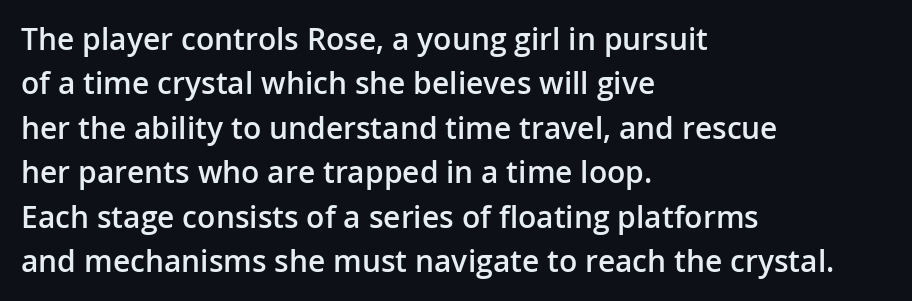
{"serif": "no", "italic": "no", "bold": "semi", "weight": "semibold", "width": "normal", "stroke_contrast": "low", "x_height": "medium", "monospaced": "no", "underline": "no", "align": "left", "line_spacing": "normal", "line_spacing_ratio": 1.48, "letter_spacing": "normal", "letter_spacing_em": 0.0, "glyph_px": 30}
